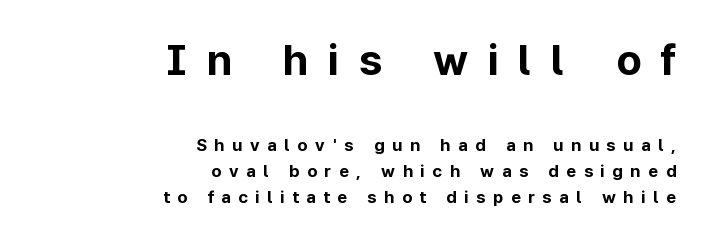
Q: Is the text bold? A: Yes.
Q: Is the text italic (slanted)? A: No, it is upright.
Q: Is the typeface a serif or a sans-serif typeface? A: Sans-serif.
Q: Is the text underlined? A: No.
Q: How is the paragraph aligned? A: Right-aligned.
Q: Is the spacing between letters normal or unusually wide? A: Unusually wide.
Q: Is the spacing between lines tight, normal or loose? A: Normal.
Q: Which block of text is set in a larger size, the first (top) or the second (bottom)? A: The first (top) one.
Q: Width (condensed, normal, or wide)? A: Normal.
Q: Stroke contrast? A: Low.
Q: x-height? A: Medium.
Q: Monospaced? A: No.
